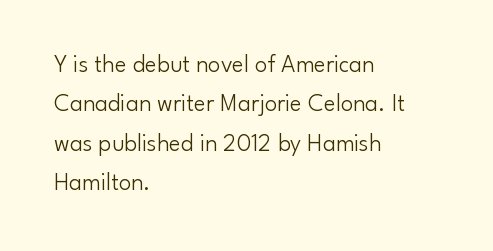
{"italic": "no", "bold": "no", "underline": "no", "align": "left", "line_spacing": "normal", "line_spacing_ratio": 1.58, "letter_spacing": "normal", "letter_spacing_em": 0.0, "glyph_px": 25}
